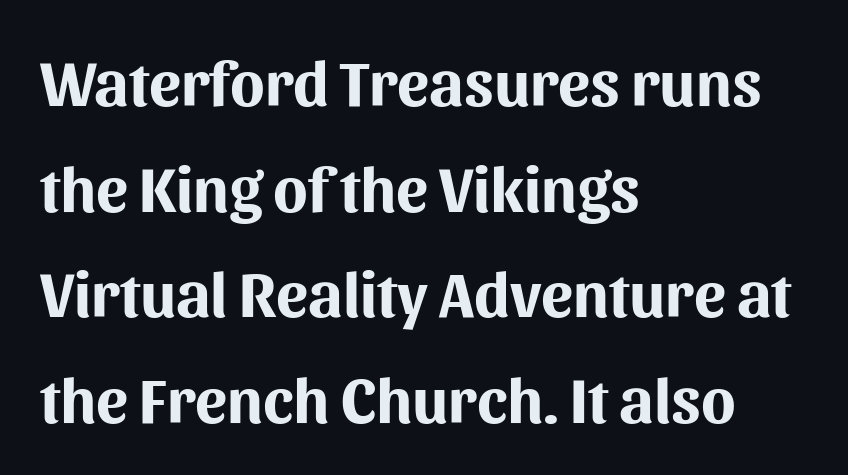
{"serif": "no", "italic": "no", "bold": "yes", "weight": "bold", "width": "normal", "stroke_contrast": "medium", "x_height": "medium", "monospaced": "no", "underline": "no", "align": "left", "line_spacing": "normal", "line_spacing_ratio": 1.65, "letter_spacing": "normal", "letter_spacing_em": 0.0, "glyph_px": 64}
